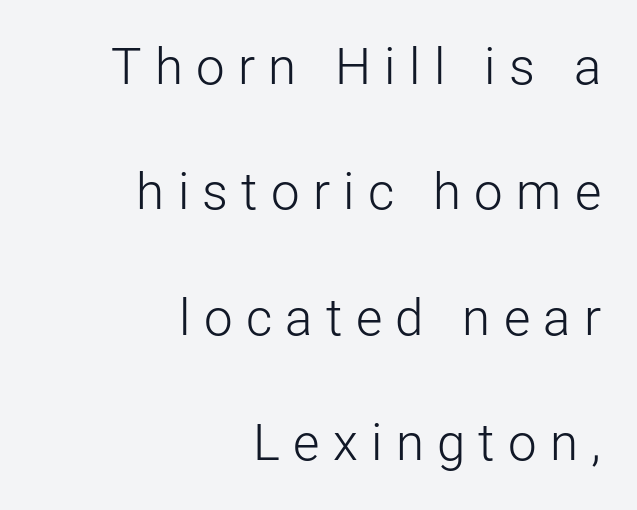
Q: Is the text bold? A: No.
Q: Is the text italic (slanted)? A: No, it is upright.
Q: Is the typeface a serif or a sans-serif typeface? A: Sans-serif.
Q: Is the text underlined? A: No.
Q: How is the paragraph aligned? A: Right-aligned.
Q: Is the spacing between letters normal or unusually wide? A: Unusually wide.
Q: Is the spacing between lines tight, normal or loose? A: Loose.
Q: Width (condensed, normal, or wide)? A: Normal.
Q: Stroke contrast? A: Low.
Q: x-height? A: Medium.
Q: Monospaced? A: No.
